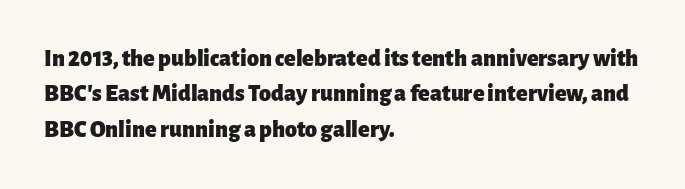
Q: Is the text bold? A: Yes.
Q: Is the text italic (slanted)? A: No, it is upright.
Q: Is the text underlined? A: No.
Q: How is the paragraph aligned? A: Left-aligned.
Q: Is the spacing between letters normal or unusually wide? A: Normal.
Q: Is the spacing between lines tight, normal or loose? A: Normal.
